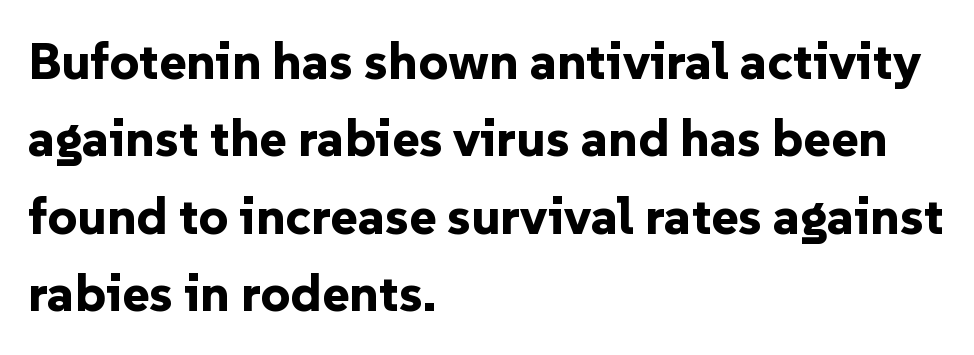
Reading down the block, your eye returns to a fixed left position each line. These lines are rendered in a variable-pitch font. Weight: bold. Short note: letters normally spaced.
